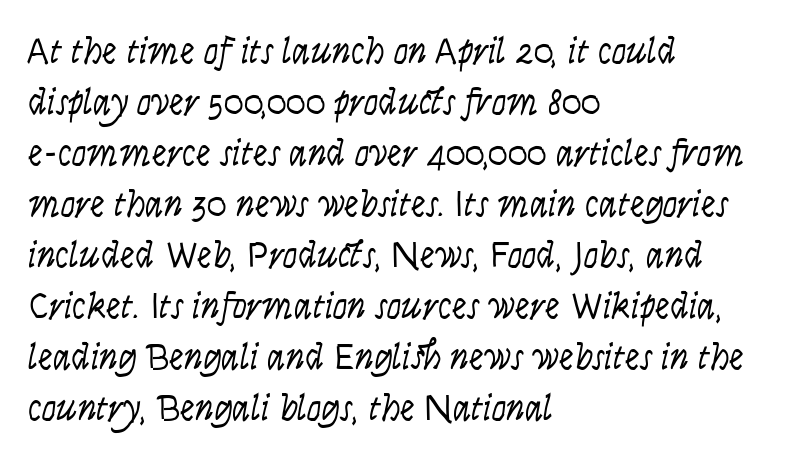
{"serif": "no", "bold": "no", "weight": "light", "width": "condensed", "stroke_contrast": "low", "x_height": "large", "monospaced": "no", "underline": "no", "align": "left", "line_spacing": "normal", "line_spacing_ratio": 1.38, "letter_spacing": "normal", "letter_spacing_em": 0.0, "glyph_px": 37}
